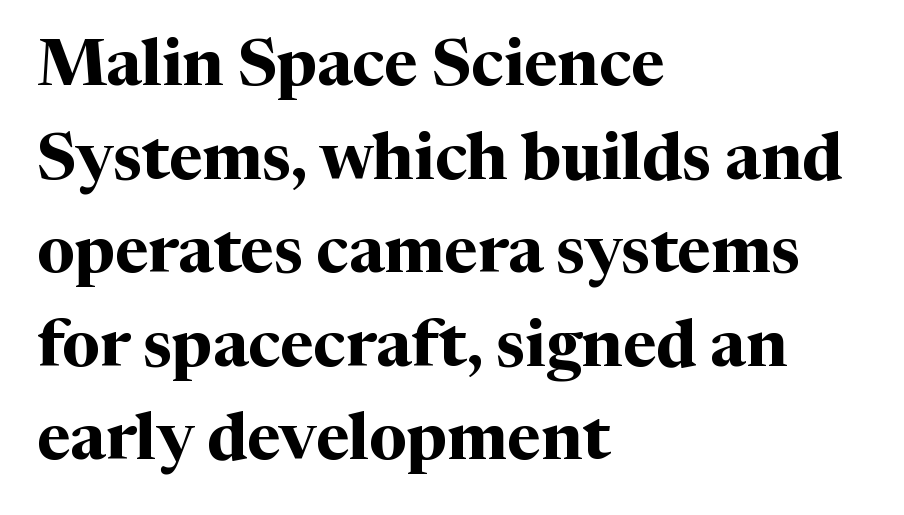
Q: Is the text bold? A: Yes.
Q: Is the text italic (slanted)? A: No, it is upright.
Q: Is the typeface a serif or a sans-serif typeface? A: Serif.
Q: Is the text underlined? A: No.
Q: How is the paragraph aligned? A: Left-aligned.
Q: Is the spacing between letters normal or unusually wide? A: Normal.
Q: Is the spacing between lines tight, normal or loose? A: Normal.
Q: Width (condensed, normal, or wide)? A: Normal.
Q: Stroke contrast? A: Medium.
Q: x-height? A: Medium.
Q: Monospaced? A: No.
